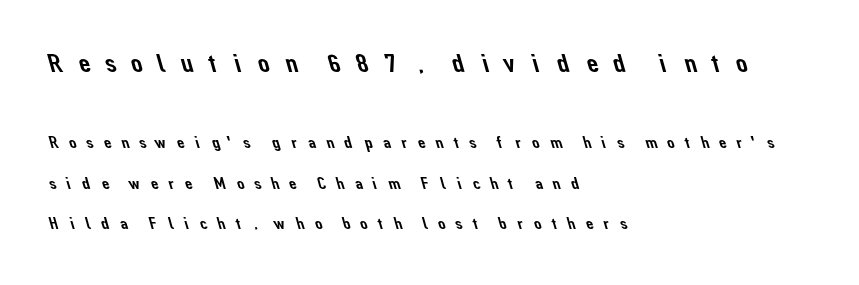
The image shows 26 px text type; set left-aligned, loose line spacing (2.39x), unusually wide letter spacing (+0.48 em), not underlined; the first (top) block is 1.53x larger.
